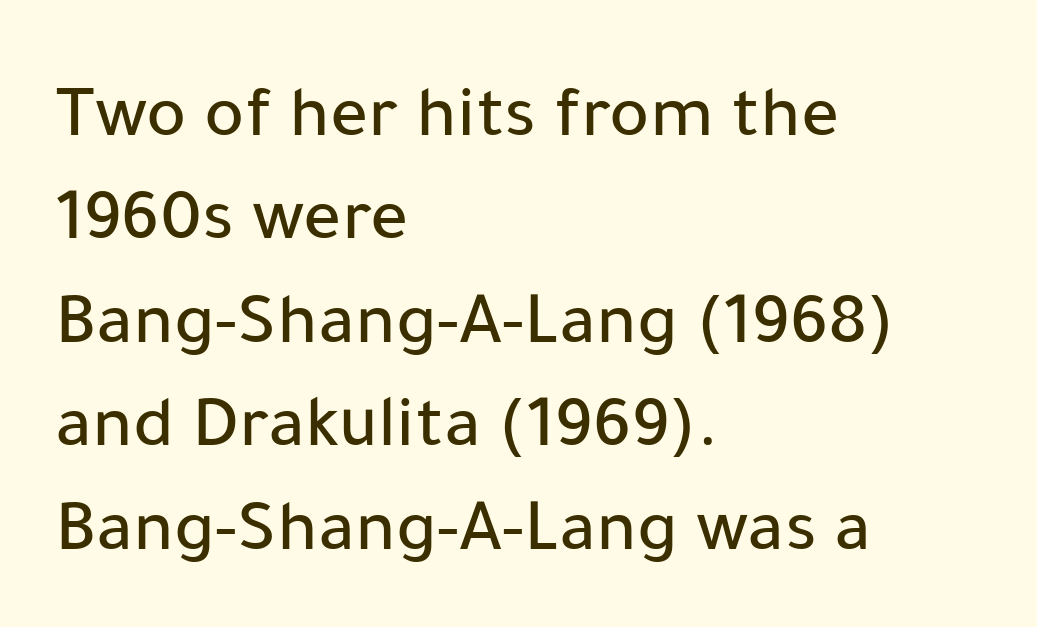
In terms of posture, this sample is upright. Any mark beneath the type? The region is blank. The font family rendered here belongs to the sans-serif group. A typesetter would call this leading conventional body-copy spacing. The rendering uses natural spacing where letterforms have individual widths.
